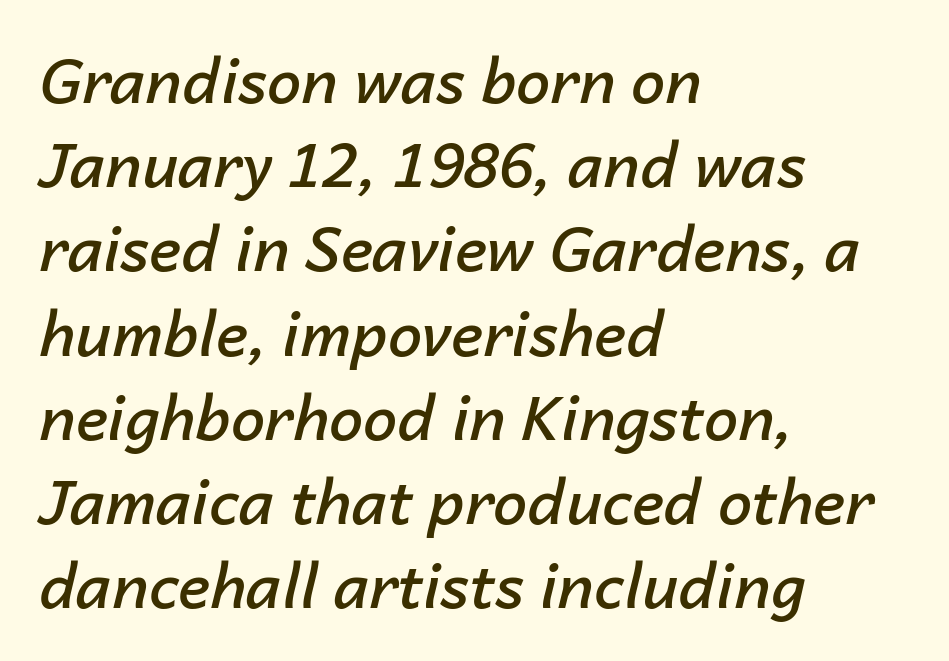
Is the type bold? Partly — it's a semibold, heavier than regular but not fully bold. Tracking here is standard; glyphs follow each other at the usual distance. This sample has the flowing, uneven cadence of proportional lettering. In CSS terms this would be text-align: left. If you measured baseline to baseline, you'd find a middling distance.
